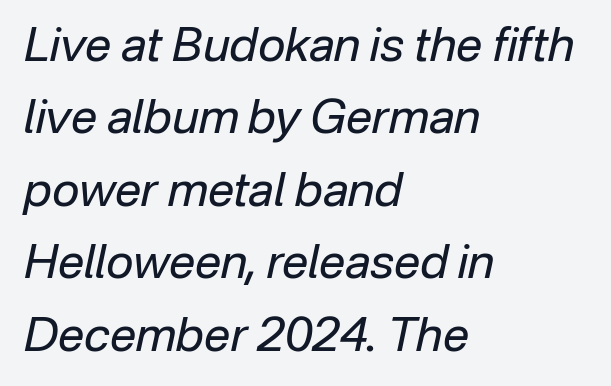
{"italic": "yes", "lean": "right", "slant_degrees": 12, "bold": "no", "weight": "regular", "width": "normal", "stroke_contrast": "low", "x_height": "medium", "monospaced": "no", "underline": "no", "align": "left", "line_spacing": "normal", "line_spacing_ratio": 1.54, "letter_spacing": "normal", "letter_spacing_em": 0.0, "glyph_px": 47}
